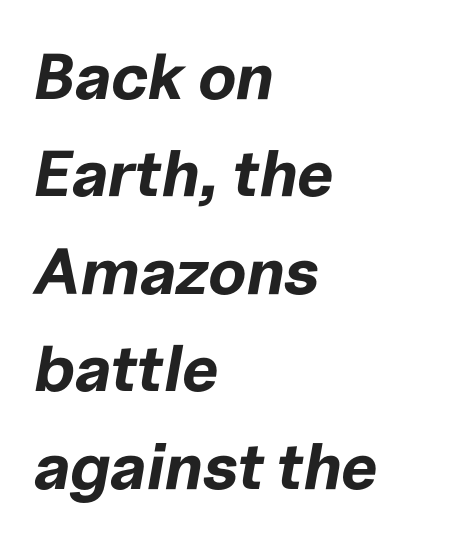
Is there much room between lines? A standard amount, neither cramped nor airy. The words here are not underlined. The gaps between neighbouring characters are ordinary and unremarkable. The typesetter chose a ragged-right arrangement here.
